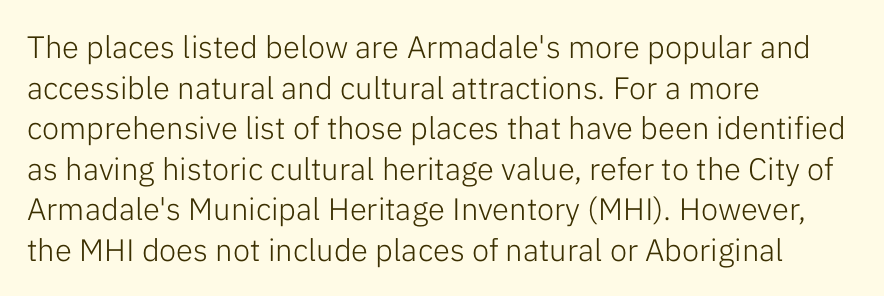
{"serif": "no", "italic": "no", "bold": "no", "weight": "light", "width": "normal", "stroke_contrast": "low", "x_height": "medium", "monospaced": "no", "underline": "no", "align": "left", "line_spacing": "normal", "line_spacing_ratio": 1.31, "letter_spacing": "normal", "letter_spacing_em": 0.0, "glyph_px": 31}
